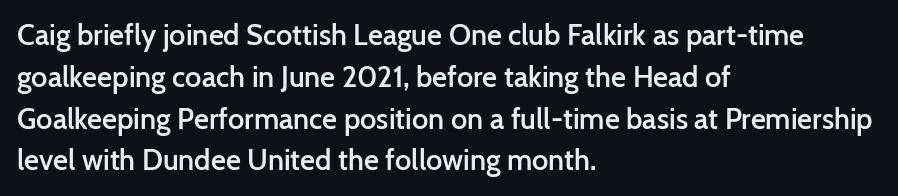
Q: Is the text bold? A: Semi-bold.
Q: Is the text italic (slanted)? A: No, it is upright.
Q: Is the typeface a serif or a sans-serif typeface? A: Sans-serif.
Q: Is the text underlined? A: No.
Q: How is the paragraph aligned? A: Left-aligned.
Q: Is the spacing between letters normal or unusually wide? A: Normal.
Q: Is the spacing between lines tight, normal or loose? A: Normal.
Q: Width (condensed, normal, or wide)? A: Normal.
Q: Stroke contrast? A: Low.
Q: x-height? A: Medium.
Q: Monospaced? A: No.
